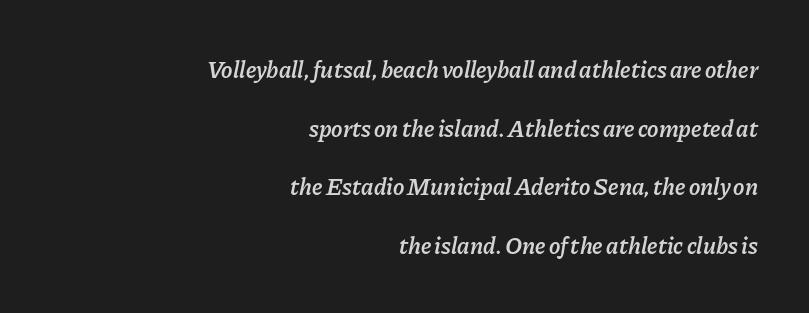
Q: Is the text bold? A: Semi-bold.
Q: Is the text italic (slanted)? A: Yes, it leans right by about 11 degrees.
Q: Is the text underlined? A: No.
Q: How is the paragraph aligned? A: Right-aligned.
Q: Is the spacing between letters normal or unusually wide? A: Normal.
Q: Is the spacing between lines tight, normal or loose? A: Loose.
